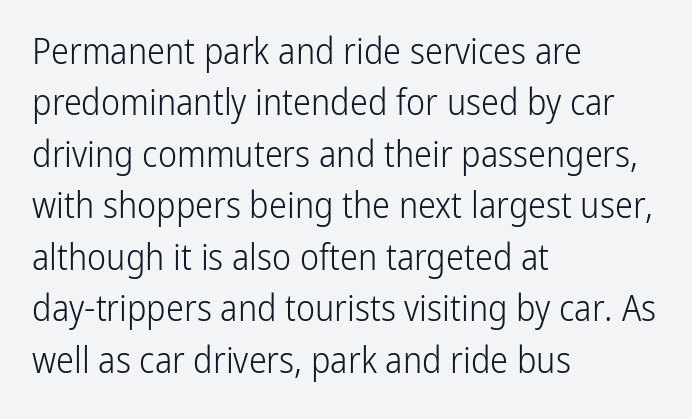
{"serif": "no", "italic": "no", "bold": "no", "weight": "light", "width": "condensed", "stroke_contrast": "low", "x_height": "medium", "monospaced": "no", "underline": "no", "align": "left", "line_spacing": "normal", "line_spacing_ratio": 1.43, "letter_spacing": "normal", "letter_spacing_em": 0.0, "glyph_px": 36}
